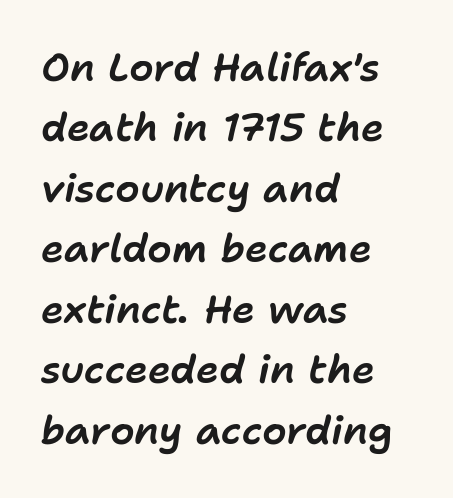
{"italic": "yes", "lean": "right", "slant_degrees": 11, "width": "normal", "stroke_contrast": "low", "x_height": "medium", "monospaced": "no", "underline": "no", "align": "left", "line_spacing": "normal", "line_spacing_ratio": 1.55, "letter_spacing": "normal", "letter_spacing_em": 0.0, "glyph_px": 39}
